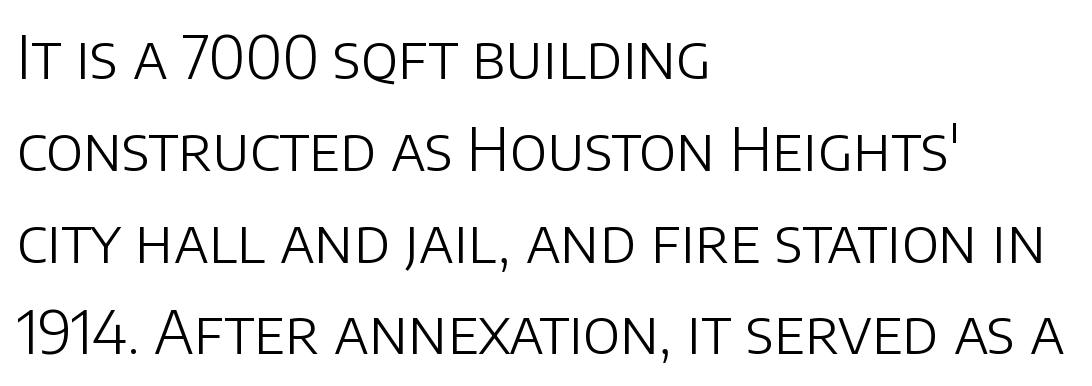
Serifs: no, the terminals of the letterforms are clean. Layout note: lines flush left. Proportional: the letters do not fall into vertical columns. Think standard paragraph weight, or any step lighter than that. Default kerning and tracking; the words read as compact shapes. Line spacing here is normal.
